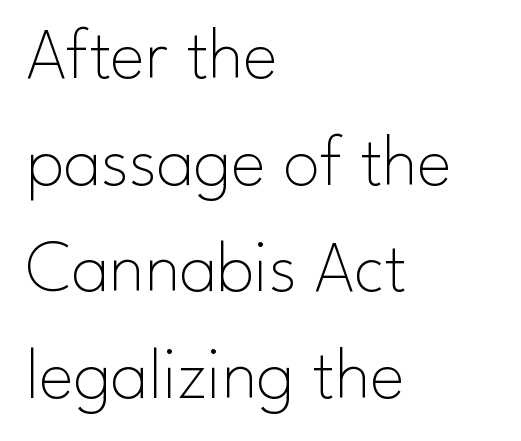
Q: Is the text bold? A: No.
Q: Is the text italic (slanted)? A: No, it is upright.
Q: Is the typeface a serif or a sans-serif typeface? A: Sans-serif.
Q: Is the text underlined? A: No.
Q: How is the paragraph aligned? A: Left-aligned.
Q: Is the spacing between letters normal or unusually wide? A: Normal.
Q: Is the spacing between lines tight, normal or loose? A: Normal.
Q: Width (condensed, normal, or wide)? A: Normal.
Q: Stroke contrast? A: Low.
Q: x-height? A: Small.
Q: Monospaced? A: No.
